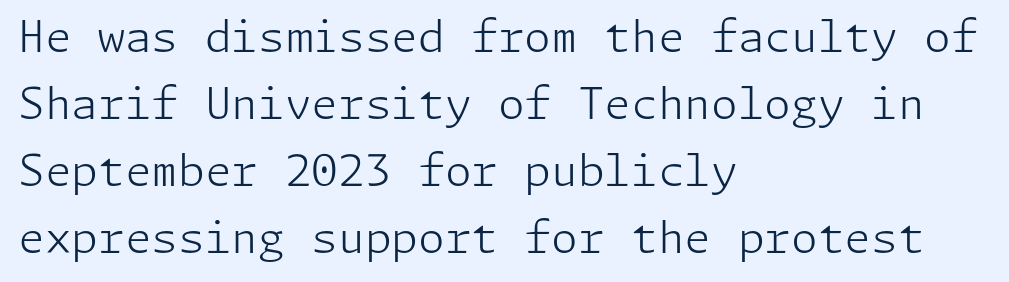
Does the leading feel generous? No, just average. Words float on clear page, feet unadorned. All the whitespace from short lines collects on the right. Type style note: lacks serifs. Italic? Not at all — the glyphs are vertical.
